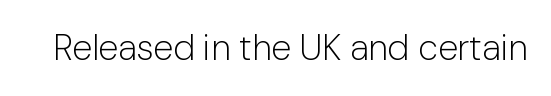
{"serif": "no", "italic": "no", "bold": "no", "weight": "light", "width": "normal", "stroke_contrast": "low", "x_height": "medium", "monospaced": "no", "underline": "no", "letter_spacing": "normal", "letter_spacing_em": 0.0, "glyph_px": 36}
